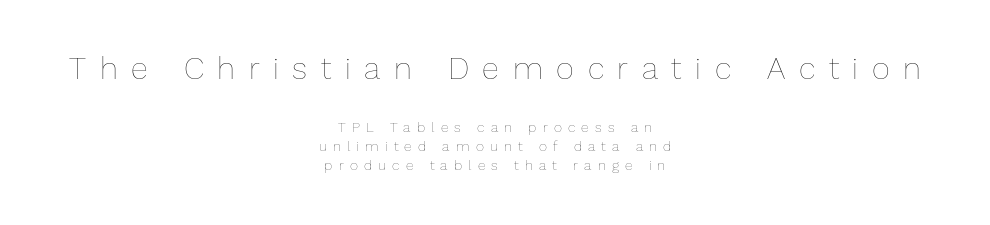
A typesetter would call this leading conventional body-copy spacing. In terms of posture, this sample is upright. The more generous point size was reserved for the upper chunk. Is this a fixed-width face? No — the glyphs have proportional, varying widths.
